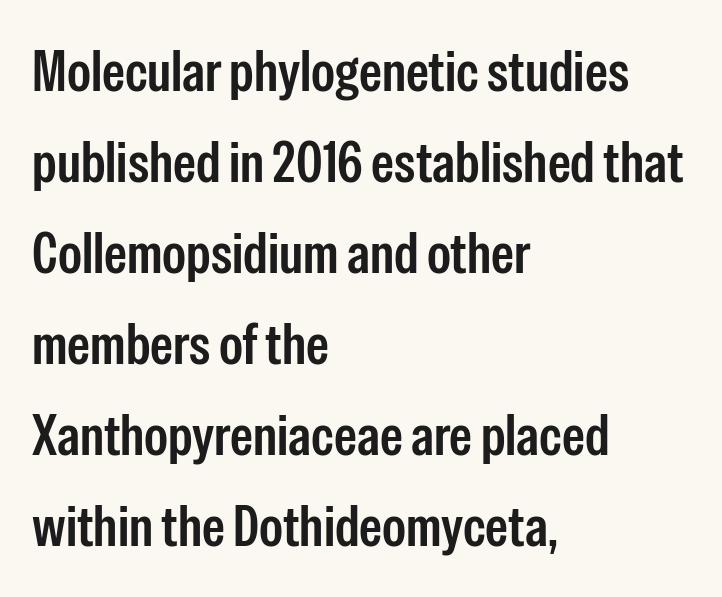
Q: Is the text bold? A: Semi-bold.
Q: Is the text italic (slanted)? A: No, it is upright.
Q: Is the typeface a serif or a sans-serif typeface? A: Sans-serif.
Q: Is the text underlined? A: No.
Q: How is the paragraph aligned? A: Left-aligned.
Q: Is the spacing between letters normal or unusually wide? A: Normal.
Q: Is the spacing between lines tight, normal or loose? A: Normal.
Q: Width (condensed, normal, or wide)? A: Condensed.
Q: Stroke contrast? A: Low.
Q: x-height? A: Medium.
Q: Monospaced? A: No.
